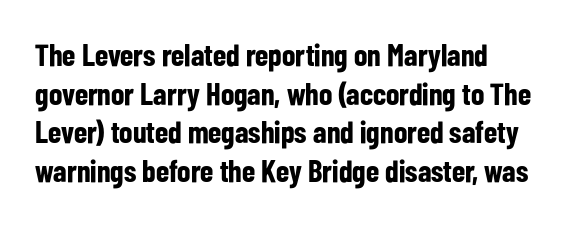
A typesetter would label this face a sans. Here the designer chose a conventional face with non-uniform glyph widths. A full-strength bold gives these letters their thick strokes. Inter-character spacing is left at the font's built-in metrics. The lines are quadded left.
